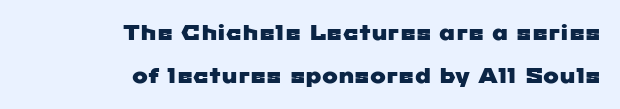
{"underline": "no", "align": "right", "line_spacing": "loose", "line_spacing_ratio": 2.05, "letter_spacing": "normal", "letter_spacing_em": 0.0, "glyph_px": 21}
